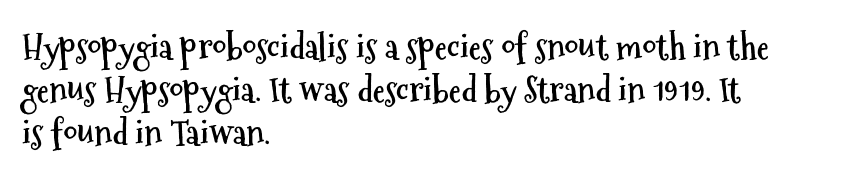
{"serif": "no", "italic": "no", "bold": "yes", "weight": "semibold", "width": "condensed", "stroke_contrast": "medium", "x_height": "medium", "monospaced": "no", "underline": "no", "align": "left", "line_spacing_ratio": 1.23, "letter_spacing": "normal", "letter_spacing_em": 0.0, "glyph_px": 35}
